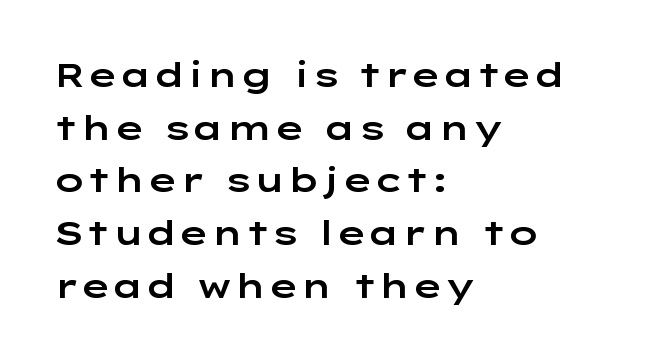
Proportional: the letters do not fall into vertical columns. How would I describe the line gaps? Plain and ordinary. Notice how the passage keeps a crisp vertical edge on the left only. Look at the bottom of the vertical strokes: they stop flat, with no serifs. The gaps between neighbouring characters are ordinary and unremarkable. The passage shown is not underscored anywhere.
